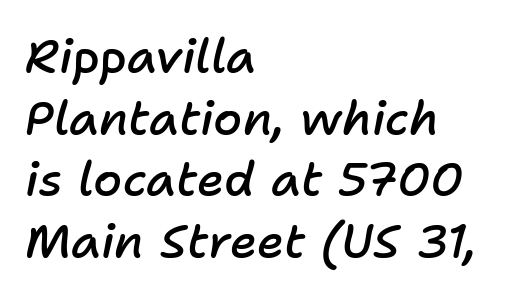
Q: Is the text bold? A: Semi-bold.
Q: Is the text italic (slanted)? A: Yes, it leans right by about 11 degrees.
Q: Is the text underlined? A: No.
Q: How is the paragraph aligned? A: Left-aligned.
Q: Is the spacing between letters normal or unusually wide? A: Normal.
Q: Is the spacing between lines tight, normal or loose? A: Normal.
Q: Width (condensed, normal, or wide)? A: Normal.
Q: Stroke contrast? A: Low.
Q: x-height? A: Medium.
Q: Monospaced? A: No.
